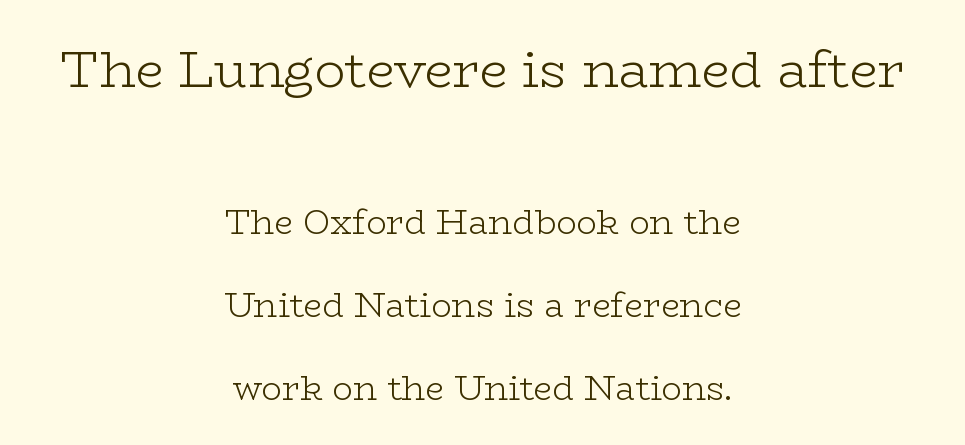
The image shows 51 px light, wide serif type, upright; set centered, loose line spacing (2.45x), normal letter spacing, not underlined; the first (top) block is 1.5x larger; low stroke contrast and a medium x-height.
